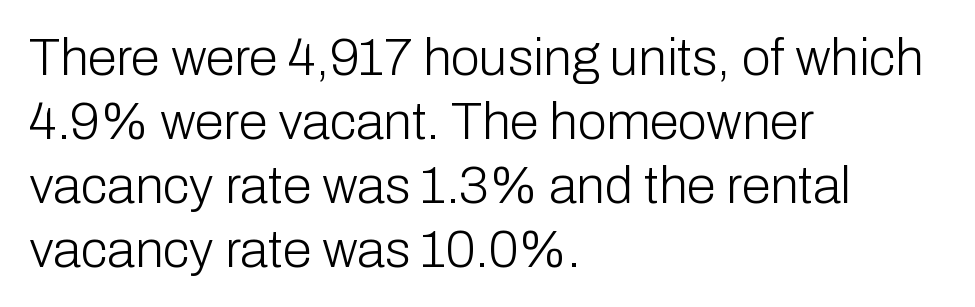
Q: Is the text bold? A: No.
Q: Is the text italic (slanted)? A: No, it is upright.
Q: Is the typeface a serif or a sans-serif typeface? A: Sans-serif.
Q: Is the text underlined? A: No.
Q: How is the paragraph aligned? A: Left-aligned.
Q: Is the spacing between letters normal or unusually wide? A: Normal.
Q: Width (condensed, normal, or wide)? A: Normal.
Q: Stroke contrast? A: Low.
Q: x-height? A: Medium.
Q: Monospaced? A: No.
